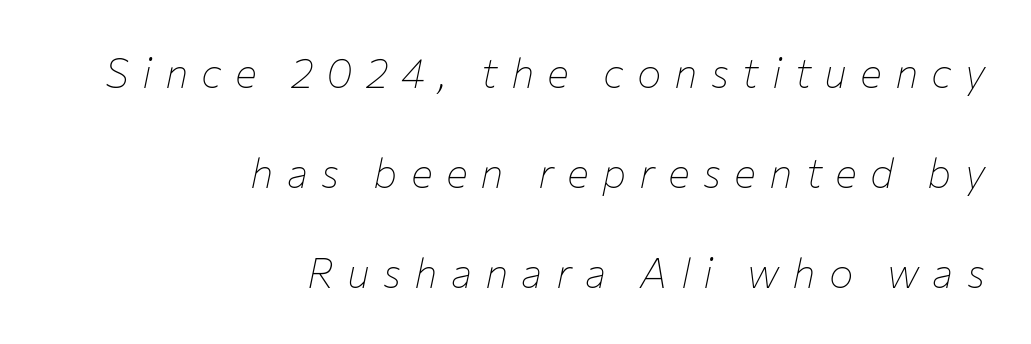
The image shows 41 px thin type, italic (leaning right); set right-aligned, loose line spacing (2.44x), unusually wide letter spacing (+0.32 em), not underlined; low stroke contrast and a medium x-height.
